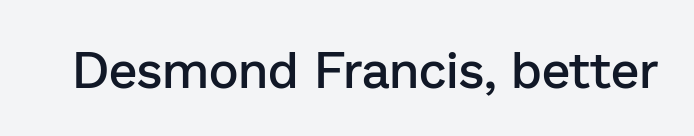
The letterforms sit shoulder to shoulder at normal distance. Note the varied advance widths — an 'i' is clearly narrower than an 'm'. Observe the absence of serifs on each vertical stroke in this sample. A semibold gives these letters moderate extra thickness, short of bold.
